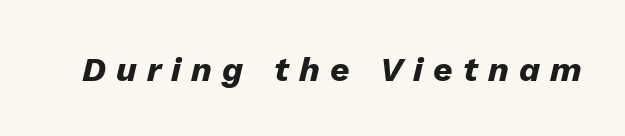
Q: Is the text bold? A: Yes.
Q: Is the text italic (slanted)? A: Yes, it leans right by about 13 degrees.
Q: Is the text underlined? A: No.
Q: Is the spacing between letters normal or unusually wide? A: Unusually wide.
Q: Width (condensed, normal, or wide)? A: Normal.
Q: Stroke contrast? A: Low.
Q: x-height? A: Medium.
Q: Monospaced? A: No.
